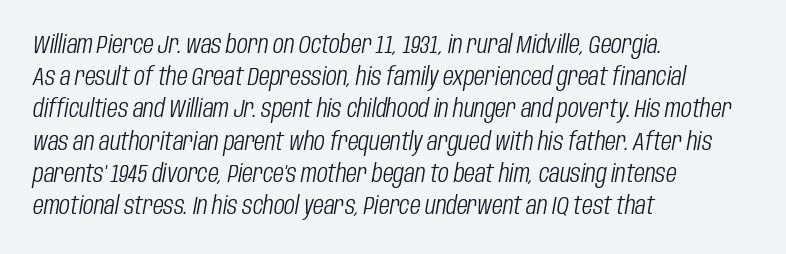
Q: Is the text bold? A: No.
Q: Is the text italic (slanted)? A: Yes, it leans right by about 10 degrees.
Q: Is the text underlined? A: No.
Q: How is the paragraph aligned? A: Left-aligned.
Q: Is the spacing between letters normal or unusually wide? A: Normal.
Q: Is the spacing between lines tight, normal or loose? A: Normal.
